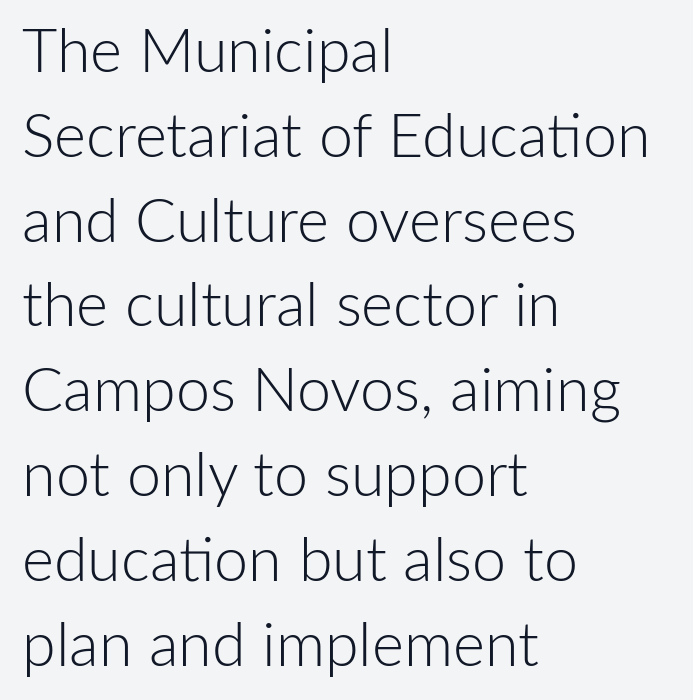
Q: Is the text bold? A: No.
Q: Is the text italic (slanted)? A: No, it is upright.
Q: Is the typeface a serif or a sans-serif typeface? A: Sans-serif.
Q: Is the text underlined? A: No.
Q: How is the paragraph aligned? A: Left-aligned.
Q: Is the spacing between letters normal or unusually wide? A: Normal.
Q: Is the spacing between lines tight, normal or loose? A: Normal.
Q: Width (condensed, normal, or wide)? A: Normal.
Q: Stroke contrast? A: Low.
Q: x-height? A: Medium.
Q: Monospaced? A: No.
